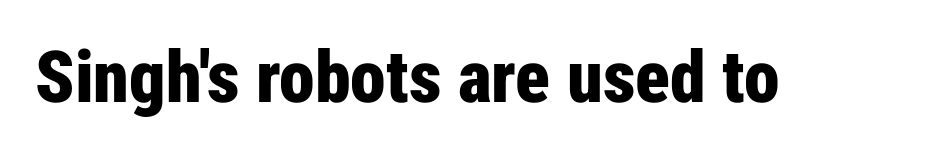
The image shows 72 px bold, condensed sans-serif type, upright; set normal letter spacing, not underlined; low stroke contrast and a medium x-height.
